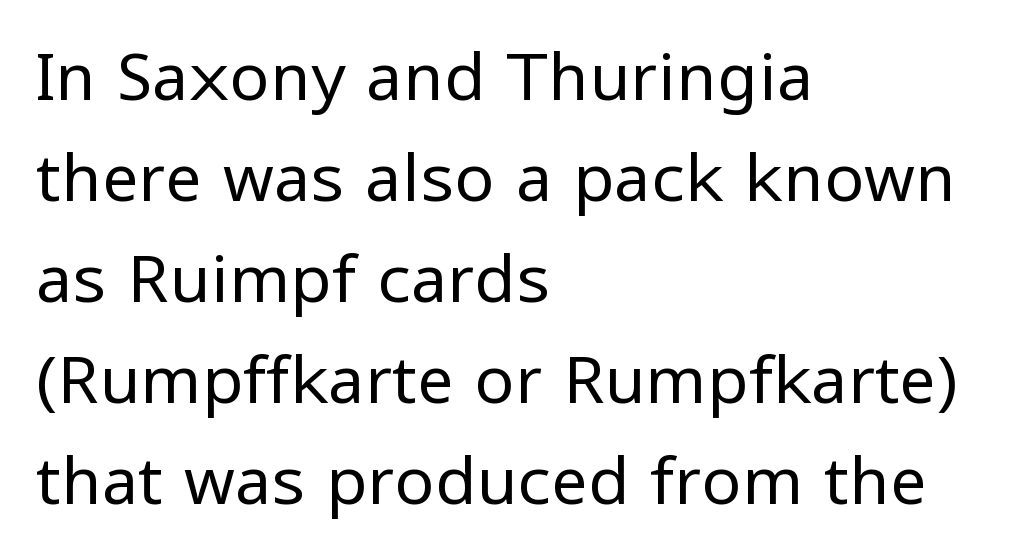
Q: Is the text bold? A: No.
Q: Is the text italic (slanted)? A: No, it is upright.
Q: Is the typeface a serif or a sans-serif typeface? A: Sans-serif.
Q: Is the text underlined? A: No.
Q: How is the paragraph aligned? A: Left-aligned.
Q: Is the spacing between letters normal or unusually wide? A: Normal.
Q: Is the spacing between lines tight, normal or loose? A: Normal.
Q: Width (condensed, normal, or wide)? A: Normal.
Q: Stroke contrast? A: Low.
Q: x-height? A: Medium.
Q: Monospaced? A: No.
